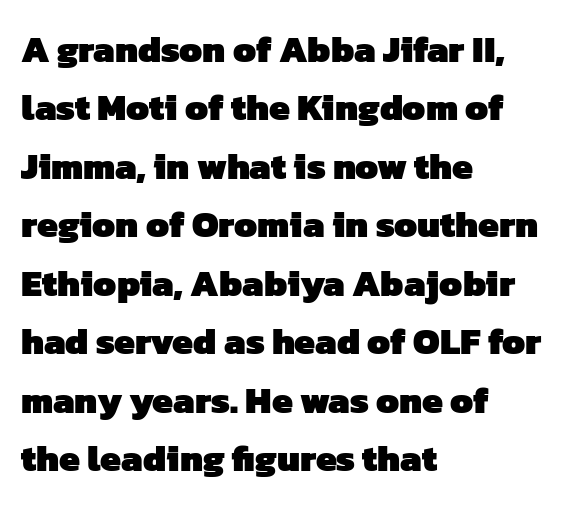
Q: Is the text bold? A: Yes.
Q: Is the typeface a serif or a sans-serif typeface? A: Sans-serif.
Q: Is the text underlined? A: No.
Q: How is the paragraph aligned? A: Left-aligned.
Q: Is the spacing between letters normal or unusually wide? A: Normal.
Q: Is the spacing between lines tight, normal or loose? A: Normal.
Q: Width (condensed, normal, or wide)? A: Normal.
Q: Stroke contrast? A: Low.
Q: x-height? A: Medium.
Q: Monospaced? A: No.
